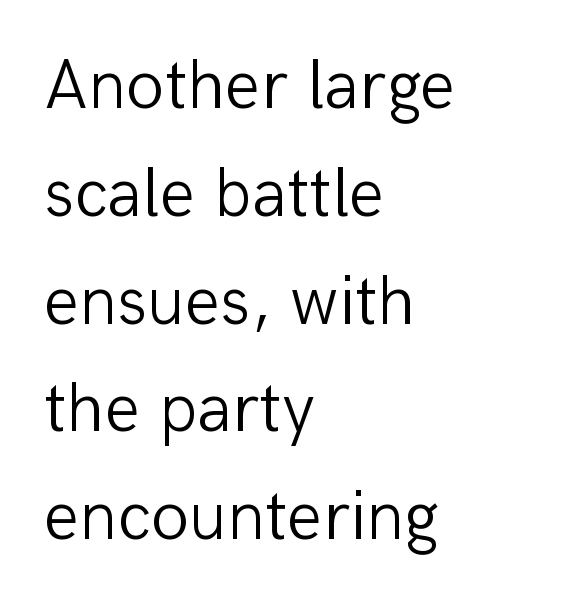
Proportional: the letters do not fall into vertical columns. This is sans-serif lettering, the kind often seen on screens and signage. Is there much room between lines? A standard amount, neither cramped nor airy. The strip under each line holds only bare page.
